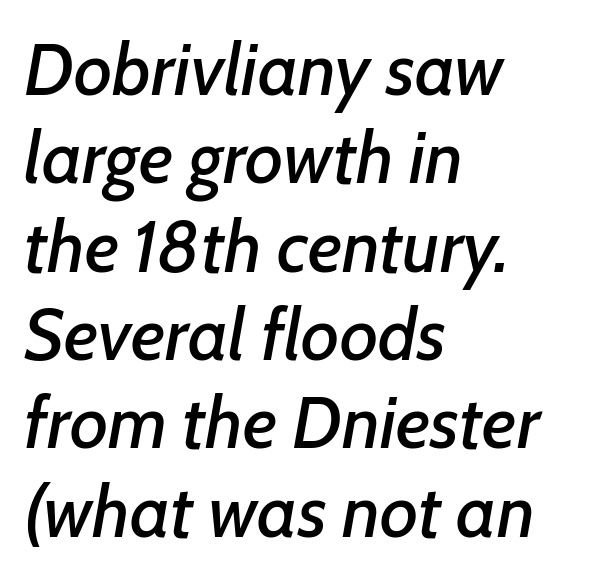
Q: Is the text italic (slanted)? A: Yes, it leans right by about 7 degrees.
Q: Is the text underlined? A: No.
Q: How is the paragraph aligned? A: Left-aligned.
Q: Is the spacing between letters normal or unusually wide? A: Normal.
Q: Width (condensed, normal, or wide)? A: Normal.
Q: Stroke contrast? A: Low.
Q: x-height? A: Medium.
Q: Monospaced? A: No.
